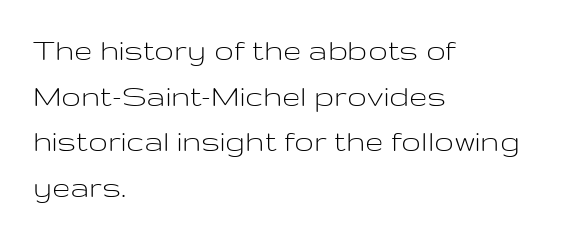
The image shows 33 px light, wide sans-serif type, upright; set left-aligned, normal line spacing (1.38x), normal letter spacing, not underlined; low stroke contrast and a medium x-height.
